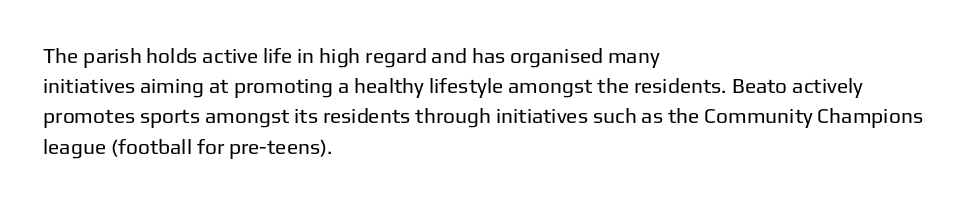
Q: Is the text bold? A: No.
Q: Is the text italic (slanted)? A: No, it is upright.
Q: Is the text underlined? A: No.
Q: How is the paragraph aligned? A: Left-aligned.
Q: Is the spacing between letters normal or unusually wide? A: Normal.
Q: Is the spacing between lines tight, normal or loose? A: Normal.
